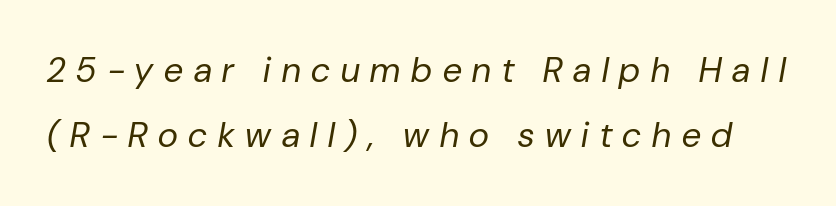
The face used here has a pronounced slope to its letters. Note the varied advance widths — an 'i' is clearly narrower than an 'm'. These lines have a slow, spaced-out rhythm from letter to letter. Weight: in the light-to-regular range. A bare baseline throughout the passage.
